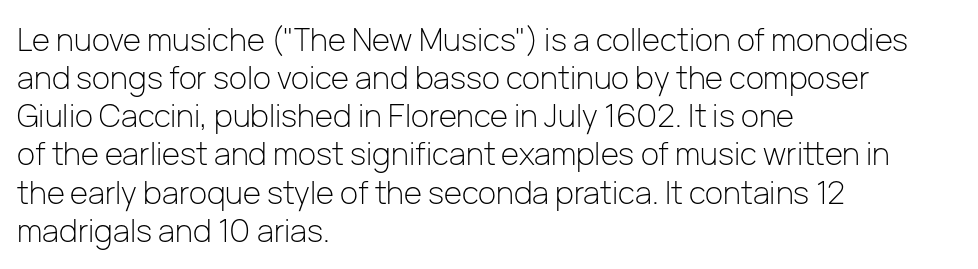
The strokes are not fattened; the text isn't bold. Inter-character spacing is left at the font's built-in metrics. The axis of the letterforms is exactly vertical. The passage shown is typeset with a sans-serif family.
